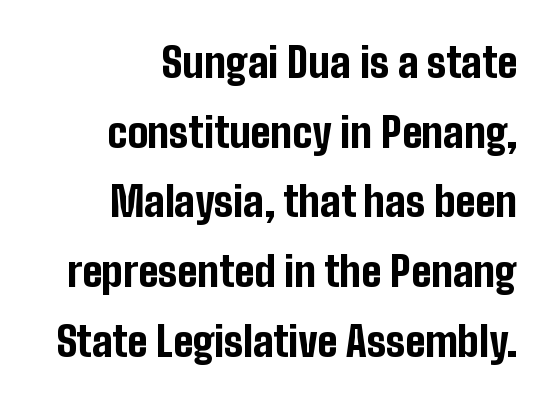
{"serif": "no", "italic": "no", "bold": "yes", "weight": "bold", "width": "condensed", "stroke_contrast": "low", "x_height": "medium", "monospaced": "no", "underline": "no", "align": "right", "line_spacing": "normal", "line_spacing_ratio": 1.7, "letter_spacing": "normal", "letter_spacing_em": 0.0, "glyph_px": 41}
